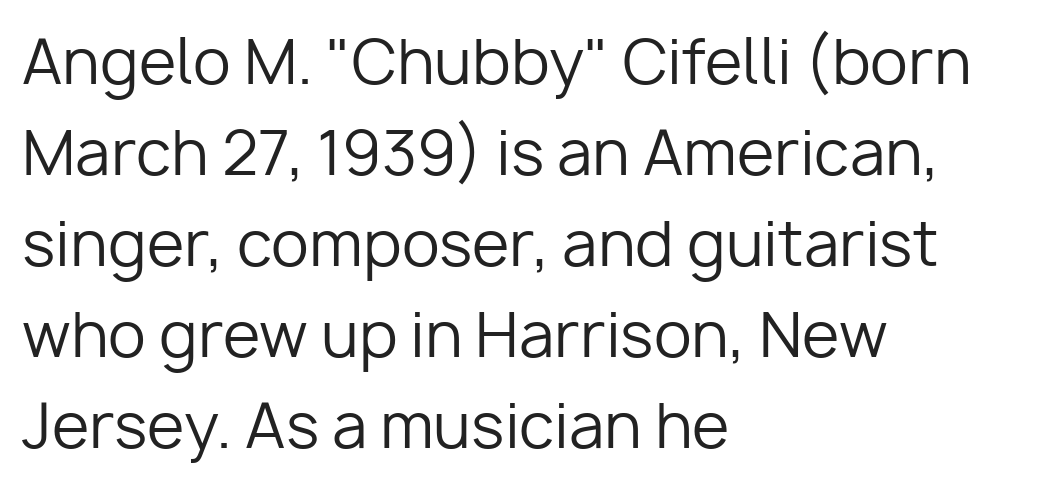
Short note: letters normally spaced. Teacher's note: observe the even left margin — that is flush-left alignment. A typesetter would call this leading conventional body-copy spacing. The type sits square on the baseline with zero lean.
